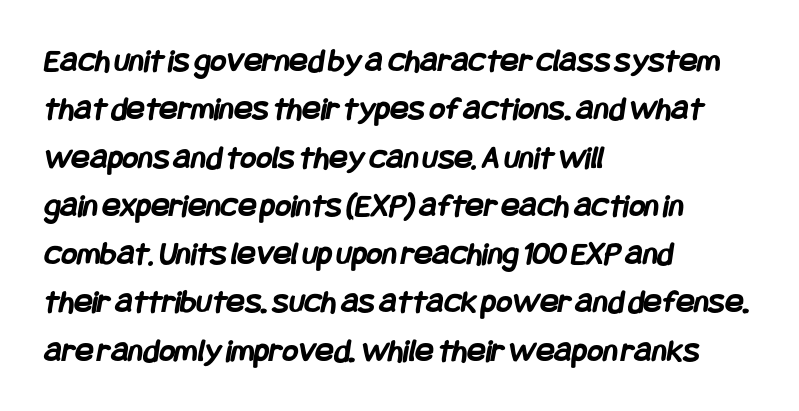
The image shows 34 px semibold, condensed sans-serif type; set left-aligned, normal line spacing (1.42x), normal letter spacing, not underlined; low stroke contrast and a large x-height.
